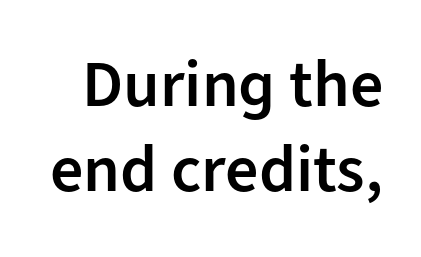
The words here are not underlined. Nobody touched the tracking dial on this one. Successive baselines arrive at the customary interval. You could not count columns in this text — the font is proportionally spaced.
